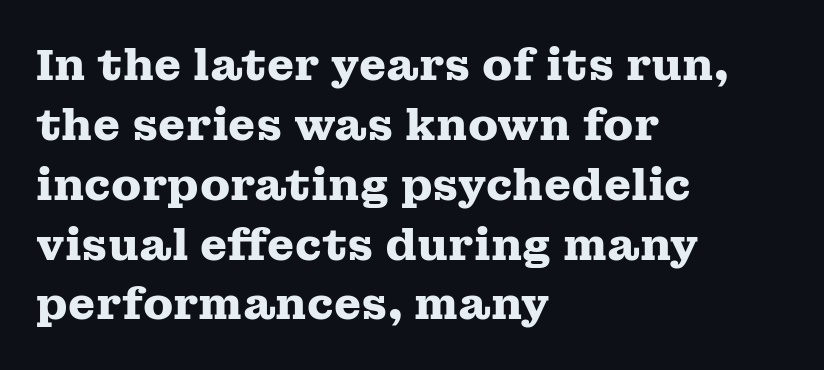
The image shows 44 px heavy, wide serif type, upright; set left-aligned, normal line spacing (1.36x), normal letter spacing, not underlined; medium stroke contrast and a medium x-height.
